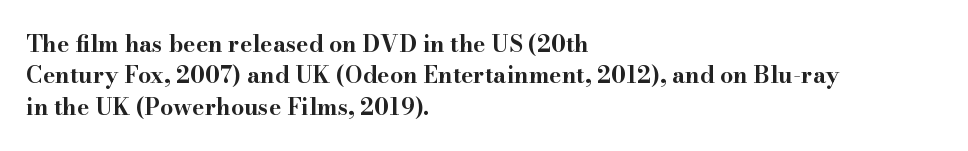
If you drew a line through each stem, it would be perfectly vertical. The face used here has the dense, thick strokes of a bold. All the whitespace from short lines collects on the right. Observe the ordinary spacing: letters are neighbours, not strangers. Rule under the text: the space is simply empty.
